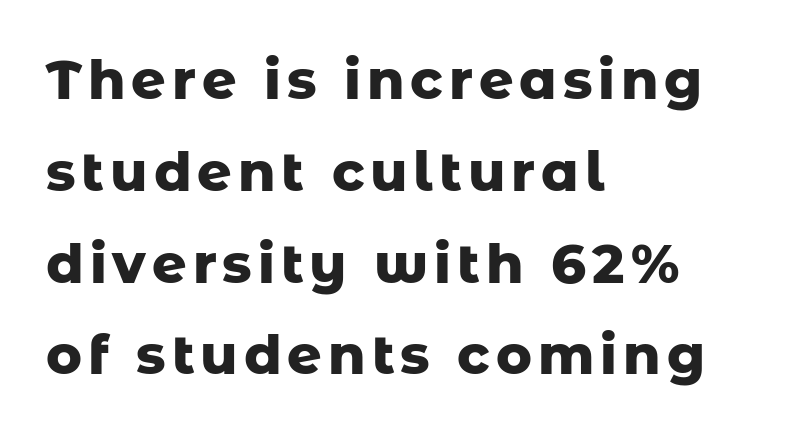
Q: Is the text bold? A: Yes.
Q: Is the text italic (slanted)? A: No, it is upright.
Q: Is the typeface a serif or a sans-serif typeface? A: Sans-serif.
Q: Is the text underlined? A: No.
Q: How is the paragraph aligned? A: Left-aligned.
Q: Is the spacing between lines tight, normal or loose? A: Normal.
Q: Width (condensed, normal, or wide)? A: Normal.
Q: Stroke contrast? A: Low.
Q: x-height? A: Medium.
Q: Monospaced? A: No.
